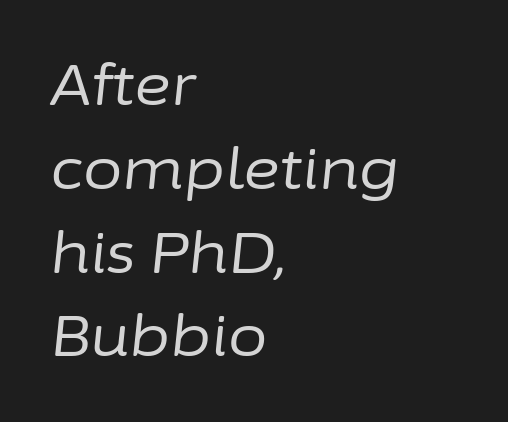
{"italic": "yes", "lean": "right", "slant_degrees": 6, "bold": "no", "weight": "regular", "width": "normal", "stroke_contrast": "low", "x_height": "medium", "monospaced": "no", "underline": "no", "align": "left", "line_spacing": "normal", "line_spacing_ratio": 1.47, "letter_spacing": "normal", "letter_spacing_em": 0.0, "glyph_px": 57}
